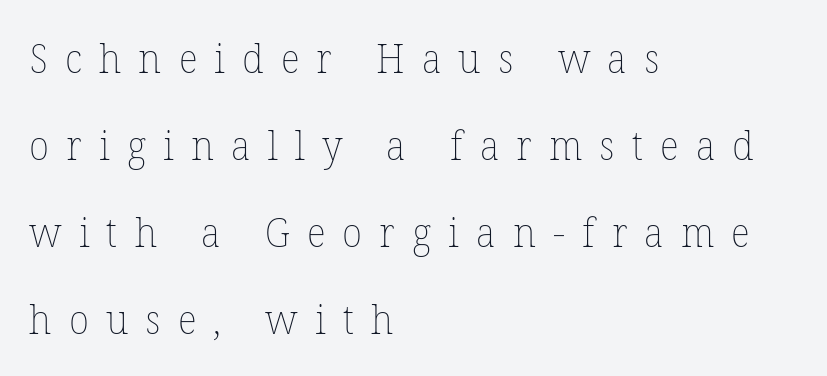
{"italic": "no", "bold": "no", "weight": "thin", "width": "normal", "stroke_contrast": "low", "x_height": "medium", "monospaced": "no", "underline": "no", "align": "left", "line_spacing": "loose", "line_spacing_ratio": 2.12, "letter_spacing": "wide", "letter_spacing_em": 0.42, "glyph_px": 41}
